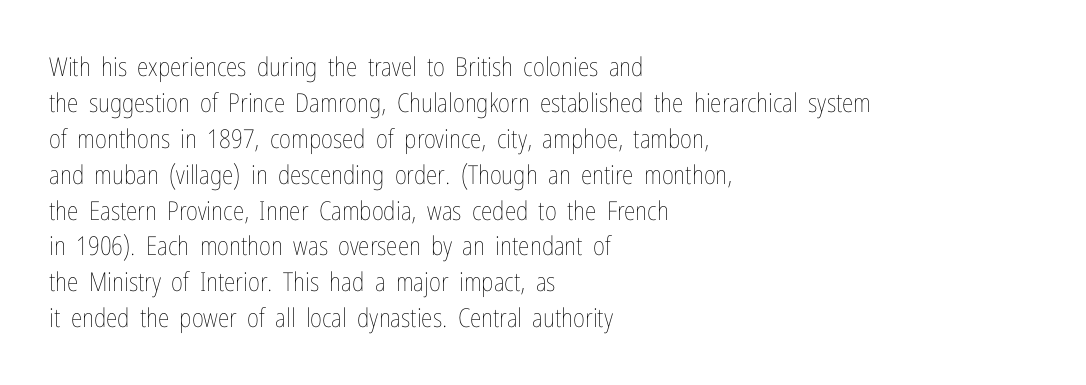
The characters are drawn with everyday or finer stroke widths. Line beginnings align vertically; line endings do not. Rule under the text: the space is simply empty. Words appear dense and cohesive because spacing is normal. Whoever set this chose a conventional vertical rhythm. Rendered with straight, roman letterforms.
